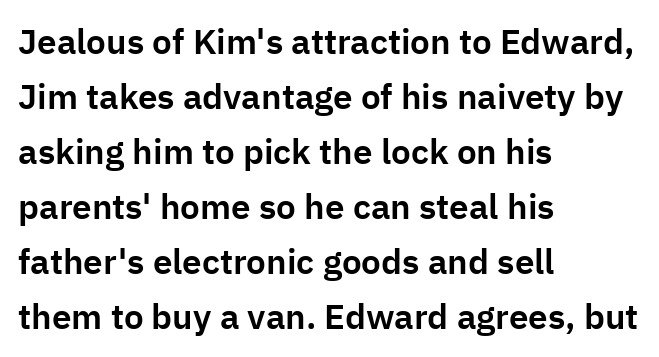
Q: Is the text italic (slanted)? A: No, it is upright.
Q: Is the typeface a serif or a sans-serif typeface? A: Sans-serif.
Q: Is the text underlined? A: No.
Q: How is the paragraph aligned? A: Left-aligned.
Q: Is the spacing between letters normal or unusually wide? A: Normal.
Q: Is the spacing between lines tight, normal or loose? A: Normal.
Q: Width (condensed, normal, or wide)? A: Normal.
Q: Stroke contrast? A: Low.
Q: x-height? A: Medium.
Q: Monospaced? A: No.
